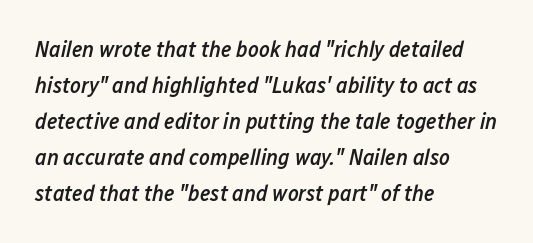
The image shows 23 px text type, italic (leaning right); set left-aligned, normal line spacing (1.57x), normal letter spacing, not underlined.
